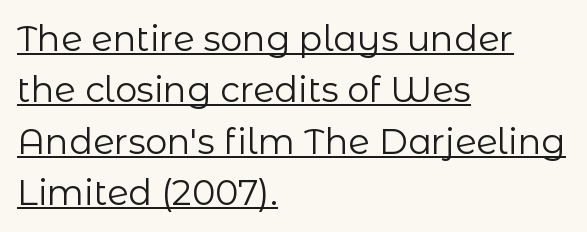
{"serif": "no", "italic": "no", "bold": "no", "weight": "regular", "width": "normal", "stroke_contrast": "low", "x_height": "medium", "monospaced": "no", "underline": "yes", "align": "left", "line_spacing": "normal", "line_spacing_ratio": 1.47, "letter_spacing": "normal", "letter_spacing_em": 0.0, "glyph_px": 35}
